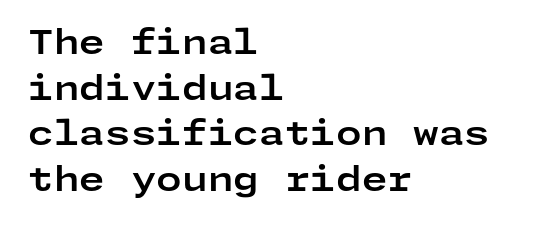
{"serif": "no", "italic": "no", "bold": "yes", "weight": "bold", "width": "wide", "stroke_contrast": "low", "x_height": "medium", "underline": "no", "align": "left", "line_spacing": "normal", "line_spacing_ratio": 1.38, "letter_spacing": "normal", "letter_spacing_em": 0.0, "glyph_px": 33}
